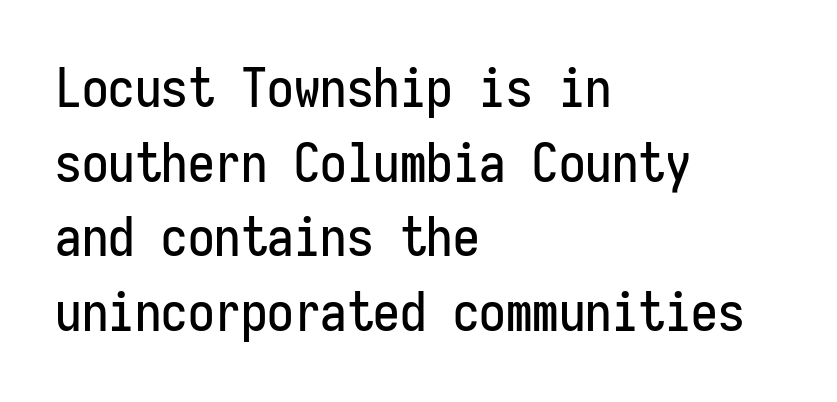
Q: Is the text italic (slanted)? A: No, it is upright.
Q: Is the typeface a serif or a sans-serif typeface? A: Sans-serif.
Q: Is the text underlined? A: No.
Q: How is the paragraph aligned? A: Left-aligned.
Q: Is the spacing between letters normal or unusually wide? A: Normal.
Q: Is the spacing between lines tight, normal or loose? A: Normal.
Q: Width (condensed, normal, or wide)? A: Condensed.
Q: Stroke contrast? A: Low.
Q: x-height? A: Medium.
Q: Monospaced? A: Yes.
